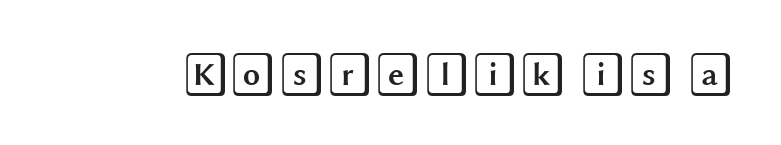
{"italic": "no", "width": "wide", "x_height": "large", "underline": "no", "letter_spacing": "normal", "letter_spacing_em": 0.0, "glyph_px": 44}
